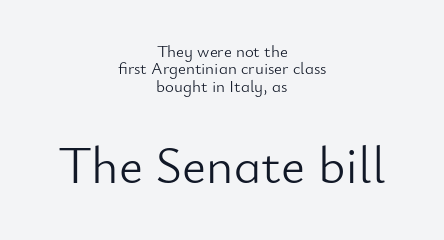
Glance below the letters and you will spot only blank space. Each stroke keeps to a modest, everyday thickness or less. Interline gaps are noticeably narrow in this sample. Each letter keeps its own natural width here, so spacing adapts to shape. Unlike a traditional serif, this face leaves its strokes unadorned. Leftover space on each line is divided equally before and after the words.
